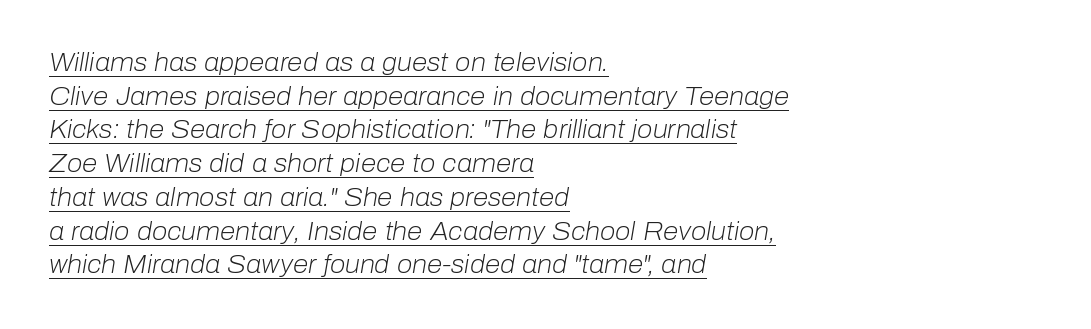
Heft: none added — not bold. Decoration check: the copy is underlined. Compared with a centered layout, this one pins lines to the left instead. A typesetter would call this zero additional tracking.
